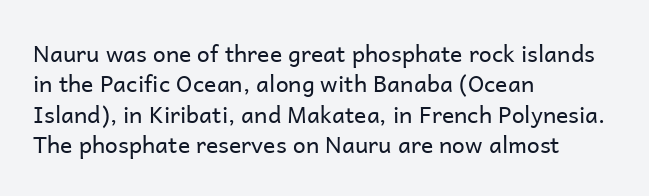
The image shows 23 px text type, upright; set left-aligned, normal line spacing (1.32x), normal letter spacing, not underlined.
